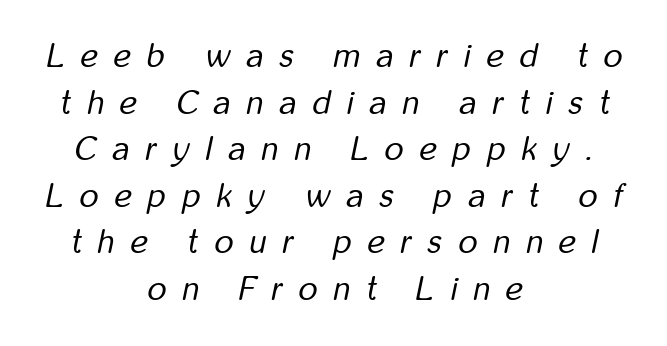
{"italic": "yes", "lean": "right", "slant_degrees": 12, "bold": "no", "weight": "regular", "width": "condensed", "stroke_contrast": "low", "x_height": "medium", "monospaced": "no", "underline": "no", "align": "center", "line_spacing": "normal", "line_spacing_ratio": 1.41, "letter_spacing": "wide", "letter_spacing_em": 0.49, "glyph_px": 33}
